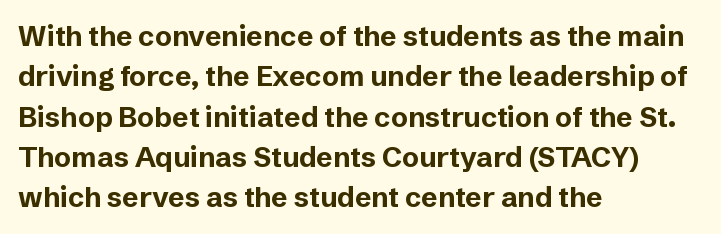
{"serif": "no", "italic": "no", "bold": "yes", "weight": "bold", "width": "normal", "stroke_contrast": "low", "x_height": "medium", "monospaced": "no", "underline": "no", "align": "left", "line_spacing": "normal", "line_spacing_ratio": 1.44, "letter_spacing": "normal", "letter_spacing_em": 0.0, "glyph_px": 28}
